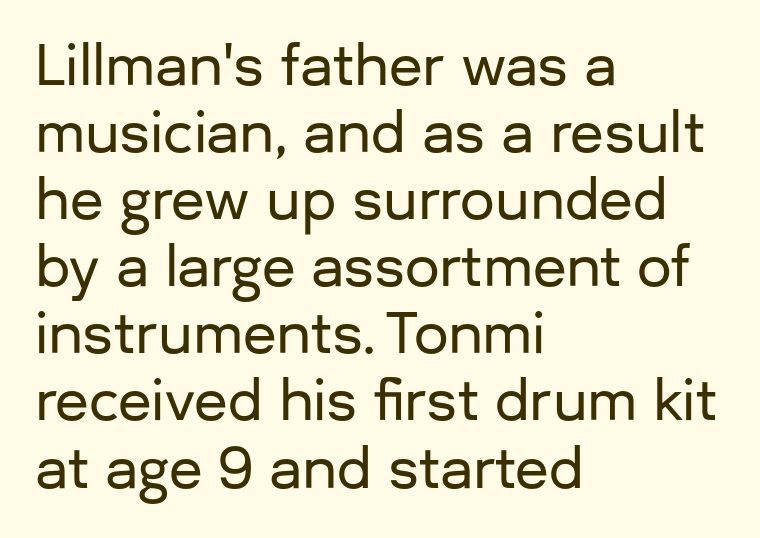
{"serif": "no", "italic": "no", "width": "normal", "stroke_contrast": "low", "x_height": "medium", "monospaced": "no", "underline": "no", "align": "left", "line_spacing_ratio": 1.22, "letter_spacing": "normal", "letter_spacing_em": 0.0, "glyph_px": 55}
